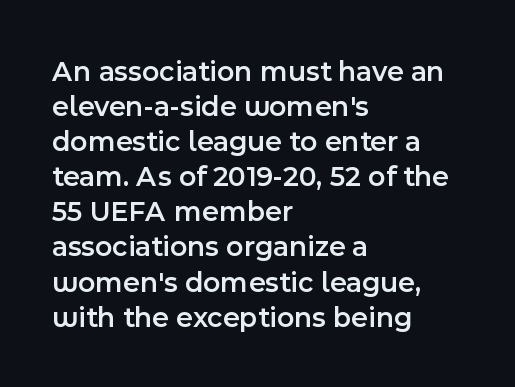
Q: Is the text bold? A: Semi-bold.
Q: Is the text italic (slanted)? A: No, it is upright.
Q: Is the typeface a serif or a sans-serif typeface? A: Sans-serif.
Q: Is the text underlined? A: No.
Q: How is the paragraph aligned? A: Left-aligned.
Q: Is the spacing between letters normal or unusually wide? A: Normal.
Q: Width (condensed, normal, or wide)? A: Normal.
Q: x-height? A: Medium.
Q: Monospaced? A: No.
